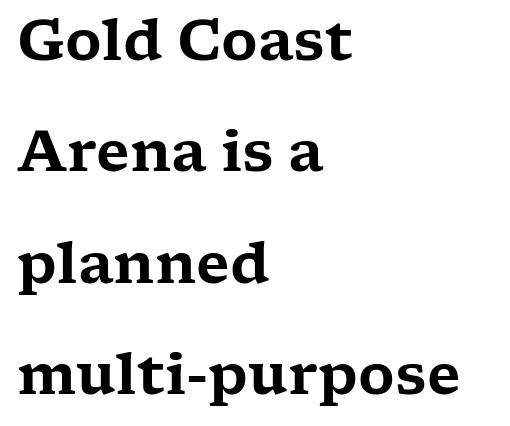
The letters stand upright; this is a roman face. Check where the strokes stop: tiny serifs finish them off. Teacher's note: observe the even left margin — that is flush-left alignment. The passage shown is not underscored anywhere. The leading is generous, giving the passage an open texture. Spacing verdict: proportional, widths tailored to each character.
